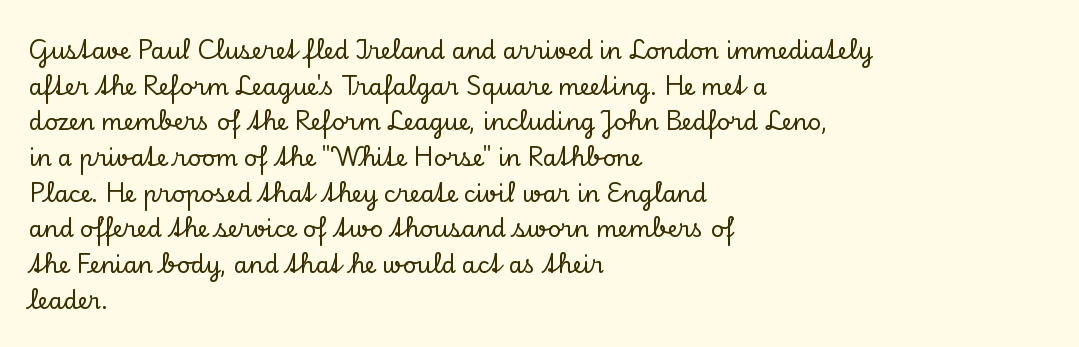
Every row of glyphs begins at an identical x-position on the left. The passage shown has conventional tracking throughout. A typesetter would mark this as roman, not italic. Letters rest on an invisible, unmarked baseline. In terms of leading, this rendering sits right in the middle.
